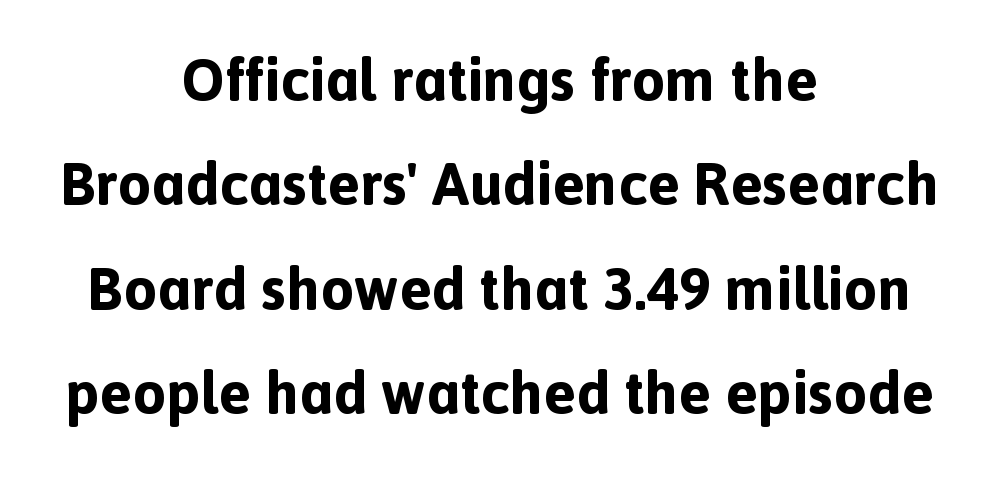
Q: Is the text bold? A: Yes.
Q: Is the text italic (slanted)? A: No, it is upright.
Q: Is the typeface a serif or a sans-serif typeface? A: Sans-serif.
Q: Is the text underlined? A: No.
Q: How is the paragraph aligned? A: Centered.
Q: Is the spacing between letters normal or unusually wide? A: Normal.
Q: Width (condensed, normal, or wide)? A: Normal.
Q: x-height? A: Medium.
Q: Monospaced? A: No.
